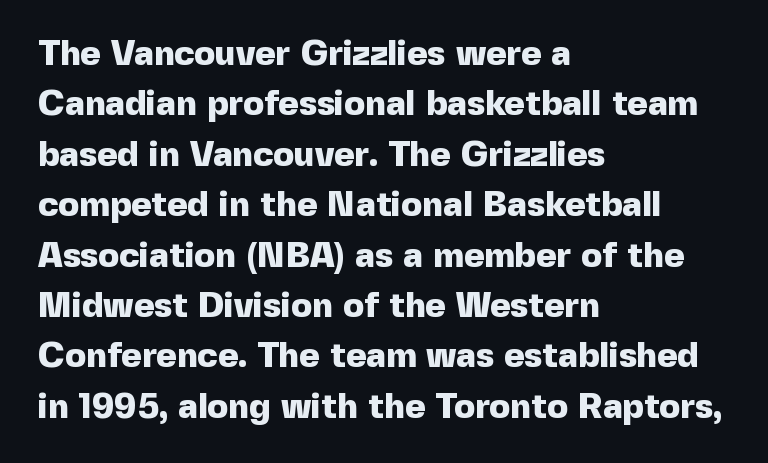
{"serif": "no", "italic": "no", "bold": "yes", "weight": "heavy", "width": "normal", "x_height": "medium", "monospaced": "no", "underline": "no", "align": "left", "line_spacing": "normal", "line_spacing_ratio": 1.44, "letter_spacing": "normal", "letter_spacing_em": 0.0, "glyph_px": 35}
